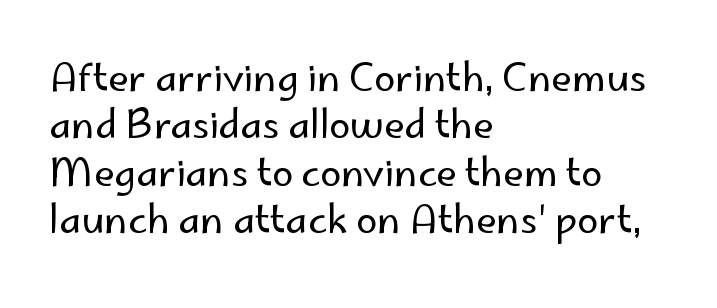
Q: Is the text bold? A: No.
Q: Is the text italic (slanted)? A: No, it is upright.
Q: Is the typeface a serif or a sans-serif typeface? A: Sans-serif.
Q: Is the text underlined? A: No.
Q: How is the paragraph aligned? A: Left-aligned.
Q: Is the spacing between letters normal or unusually wide? A: Normal.
Q: Is the spacing between lines tight, normal or loose? A: Normal.
Q: Width (condensed, normal, or wide)? A: Normal.
Q: Stroke contrast? A: Low.
Q: x-height? A: Small.
Q: Monospaced? A: No.
